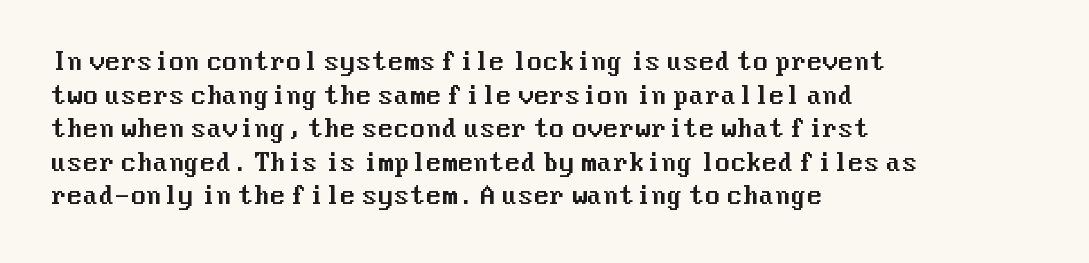
{"italic": "no", "underline": "no", "align": "left", "line_spacing": "normal", "line_spacing_ratio": 1.46, "letter_spacing": "normal", "letter_spacing_em": 0.0, "glyph_px": 23}
